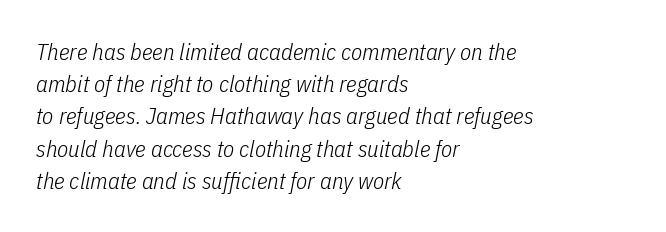
Q: Is the text bold? A: No.
Q: Is the text italic (slanted)? A: Yes, it leans right by about 11 degrees.
Q: Is the text underlined? A: No.
Q: How is the paragraph aligned? A: Left-aligned.
Q: Is the spacing between letters normal or unusually wide? A: Normal.
Q: Is the spacing between lines tight, normal or loose? A: Normal.
